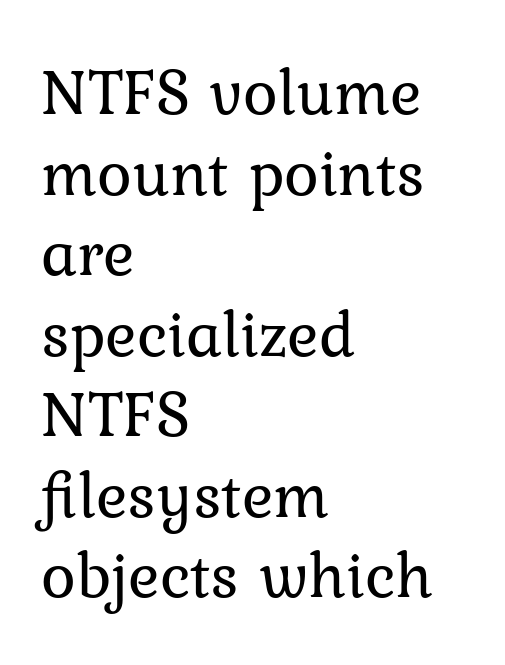
Ordinary non-slanted type is in use. No chunkiness to these letters — they're not bold. The rendering keeps characters at their native spacing. Is the block centered? No — it sits flush against the left margin. The words here are not underlined. Stroke terminals: seriffed.
